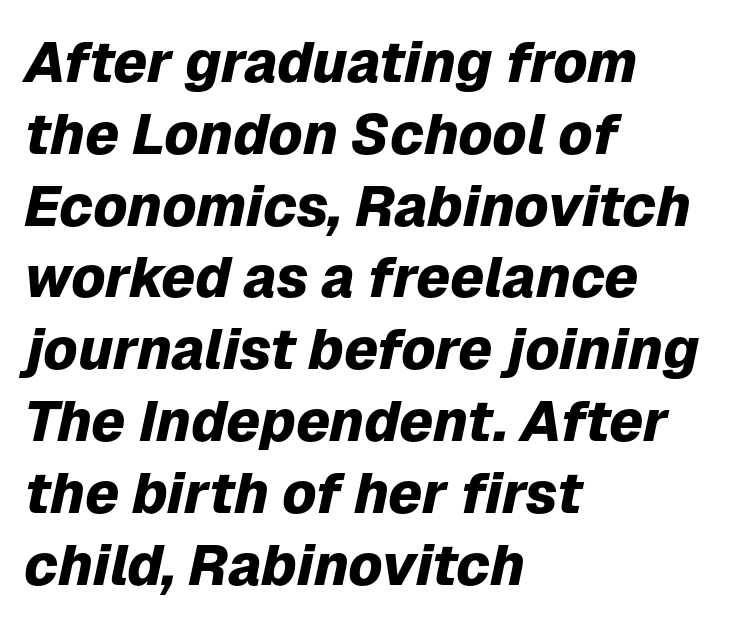
Q: Is the text bold? A: Yes.
Q: Is the text italic (slanted)? A: Yes, it leans right by about 12 degrees.
Q: Is the text underlined? A: No.
Q: How is the paragraph aligned? A: Left-aligned.
Q: Is the spacing between letters normal or unusually wide? A: Normal.
Q: Is the spacing between lines tight, normal or loose? A: Normal.
Q: Width (condensed, normal, or wide)? A: Normal.
Q: Stroke contrast? A: Low.
Q: x-height? A: Medium.
Q: Monospaced? A: No.
